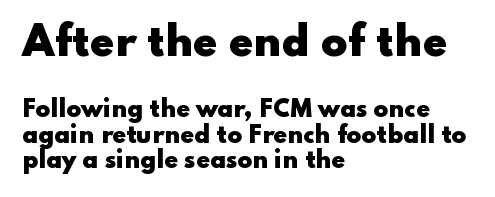
The image shows 39 px heavy, wide sans-serif type, upright; set left-aligned, line spacing 1.16x, normal letter spacing, not underlined; the first (top) block is 1.77x larger; low stroke contrast and a small x-height.
